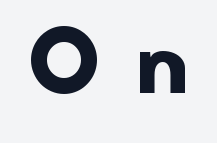
{"serif": "no", "bold": "yes", "weight": "heavy", "width": "normal", "stroke_contrast": "low", "x_height": "small", "monospaced": "no", "underline": "no", "letter_spacing": "wide", "letter_spacing_em": 0.42, "glyph_px": 80}
